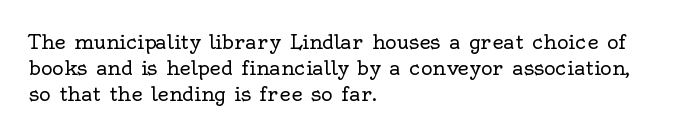
The image shows 20 px text type, upright; set left-aligned, normal line spacing (1.31x), normal letter spacing, not underlined.
